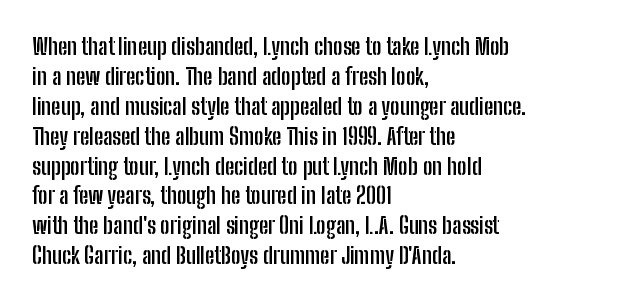
Designer's note — italics off, roman on. Clear beneath every line of the passage. Set as a true bold cut, around the 700 mark. How would I describe the line gaps? Plain and ordinary.
